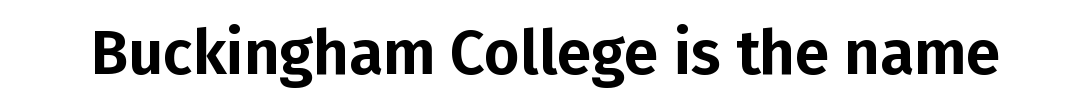
{"serif": "no", "italic": "no", "width": "normal", "stroke_contrast": "low", "x_height": "medium", "monospaced": "no", "underline": "no", "letter_spacing": "normal", "letter_spacing_em": 0.0, "glyph_px": 62}
